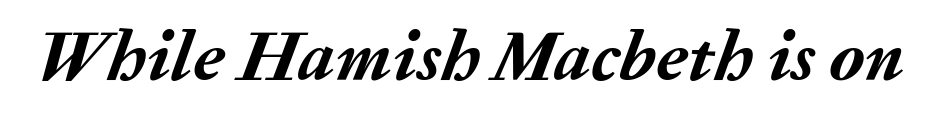
The specimen omits any rule beneath the text block's lines. Heavy-handed strokes throughout: this text is bold. These lines are rendered in a variable-pitch font. You can tell it's italic because the verticals aren't actually vertical.
